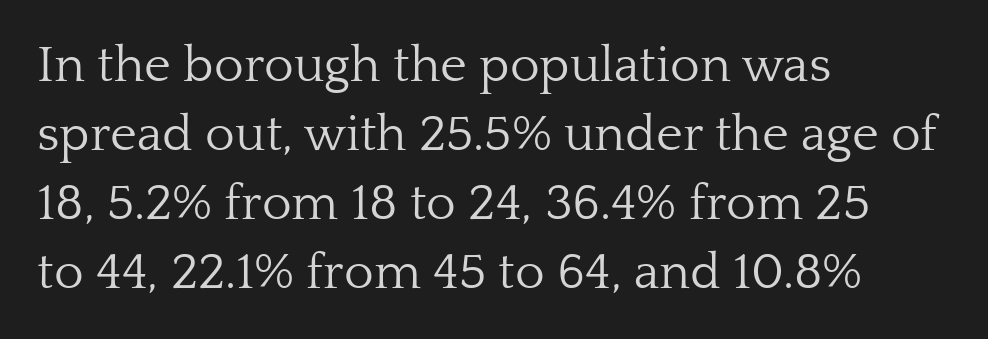
Character widths vary here, with narrow letters taking less room than wide ones. No heavy texture on the line: the type isn't bold. The gap between lines stays unmarked. This is the regular roman posture of the typeface. The vertical gap from one line to the next is medium.
